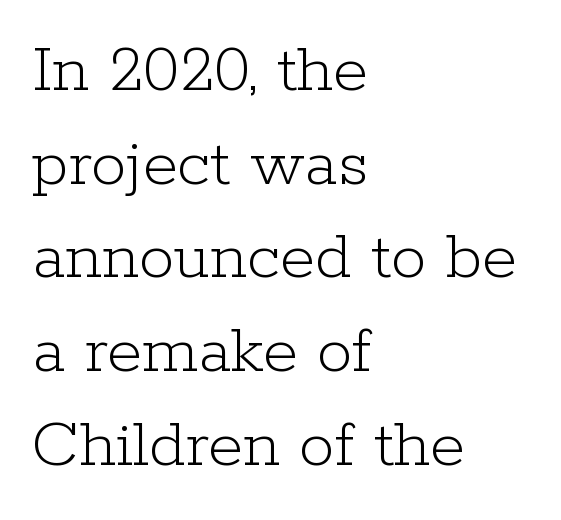
The face used here is rendered with its standard letterfit. Each letter keeps its own natural width here, so spacing adapts to shape. The typeface has the unassuming heft of standard copy or less. Beneath every word, the page is bare.
